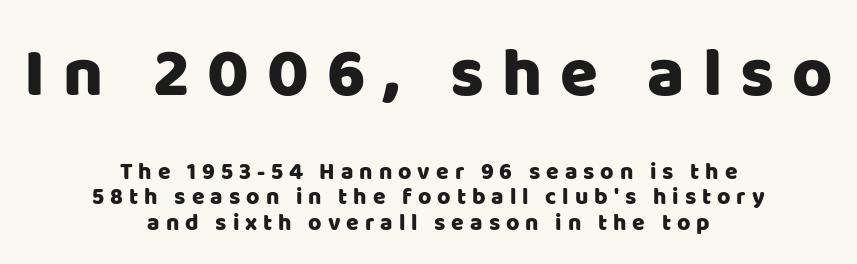
Serif or sans? Sans — the stroke terminals are bare. Only glyphs here, with clear space below each row. Nope, not italic — everything's standing straight. The block sitting higher on the canvas is the one with enlarged characters.
